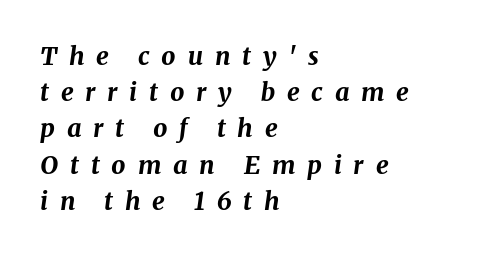
Display-style spreading of the glyphs; the letterfit is very open. No word sits above an underline. The axis of the letterforms is tilted away from vertical. What weight is shown? A full bold with thick strokes. The designer left line spacing at the default. One-word summary of the alignment: left.
